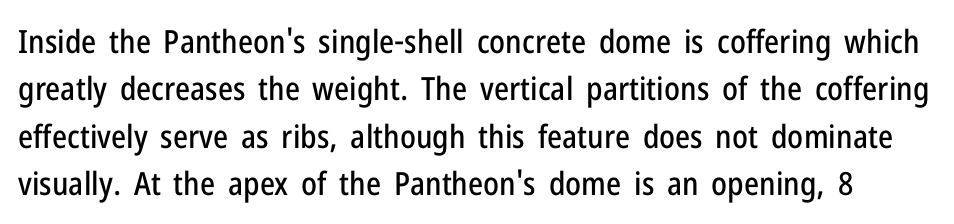
{"serif": "no", "italic": "no", "width": "condensed", "stroke_contrast": "low", "x_height": "medium", "monospaced": "no", "underline": "no", "line_spacing": "normal", "line_spacing_ratio": 1.48, "letter_spacing": "normal", "letter_spacing_em": 0.0, "glyph_px": 32}
